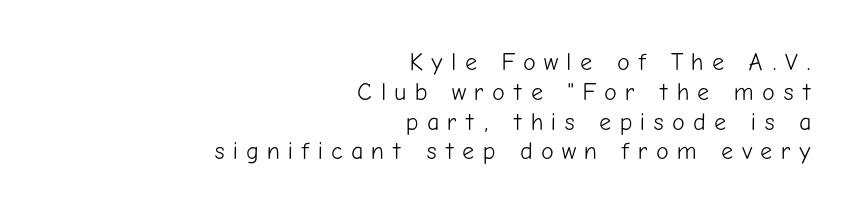
The image shows 24 px text type, upright; set right-aligned, line spacing 1.24x, unusually wide letter spacing (+0.34 em), not underlined.
